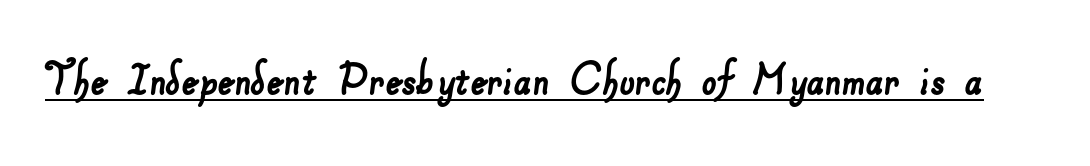
Q: Is the typeface a serif or a sans-serif typeface? A: Sans-serif.
Q: Is the text underlined? A: Yes.
Q: Is the spacing between letters normal or unusually wide? A: Normal.
Q: Width (condensed, normal, or wide)? A: Normal.
Q: Stroke contrast? A: Low.
Q: x-height? A: Small.
Q: Monospaced? A: No.
